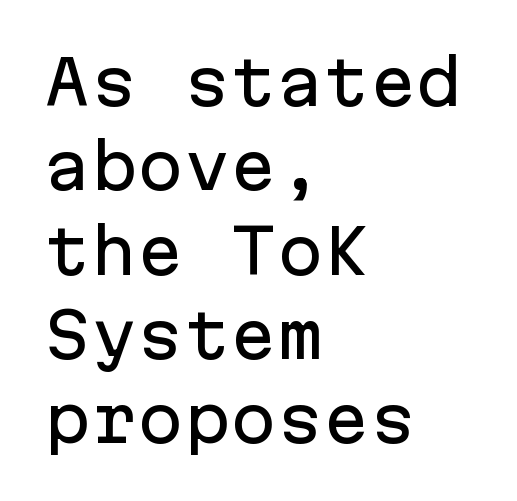
This block has exactly the height ordinary leading produces. Nope, no serifs anywhere on these letters. Letter spacing: default. Typeset ragged right — the left edge is the straight one.
